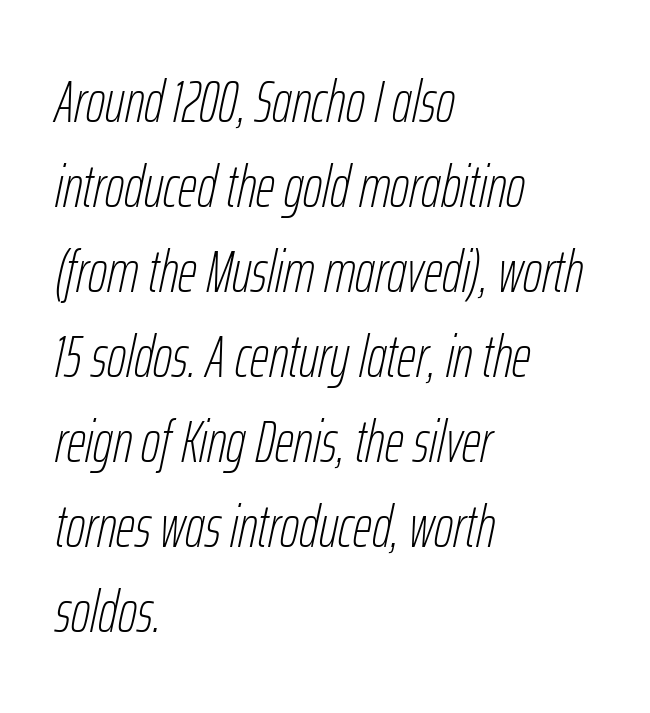
The image shows 59 px thin, condensed type, italic (leaning right); set left-aligned, normal line spacing (1.44x), normal letter spacing, not underlined; low stroke contrast and a medium x-height.
